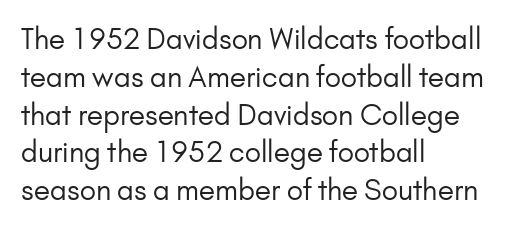
The image shows 28 px regular-weight sans-serif type, upright; set left-aligned, normal line spacing (1.35x), normal letter spacing, not underlined; low stroke contrast and a small x-height.
